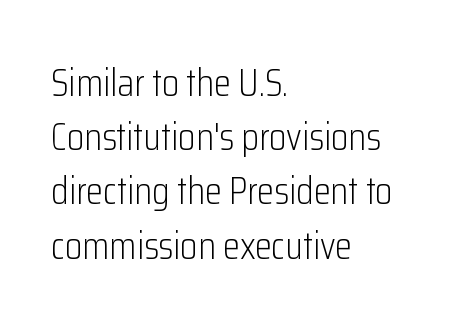
{"serif": "no", "italic": "no", "bold": "no", "weight": "light", "width": "condensed", "stroke_contrast": "low", "x_height": "medium", "monospaced": "no", "underline": "no", "align": "left", "line_spacing": "normal", "line_spacing_ratio": 1.39, "letter_spacing": "normal", "letter_spacing_em": 0.0, "glyph_px": 39}
